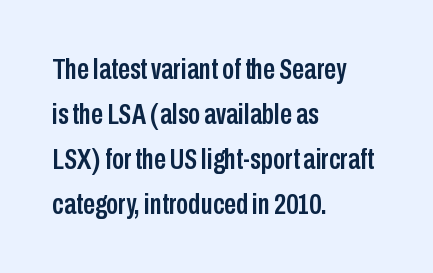
Q: Is the text italic (slanted)? A: No, it is upright.
Q: Is the typeface a serif or a sans-serif typeface? A: Sans-serif.
Q: Is the text underlined? A: No.
Q: How is the paragraph aligned? A: Left-aligned.
Q: Is the spacing between letters normal or unusually wide? A: Normal.
Q: Is the spacing between lines tight, normal or loose? A: Normal.
Q: Width (condensed, normal, or wide)? A: Condensed.
Q: Stroke contrast? A: Low.
Q: x-height? A: Medium.
Q: Monospaced? A: No.
